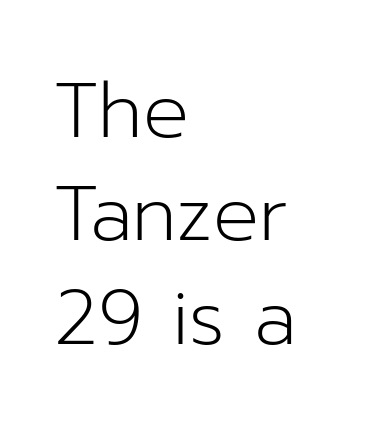
The image shows 76 px light sans-serif type, upright; set left-aligned, normal line spacing (1.36x), normal letter spacing, not underlined; low stroke contrast and a medium x-height.
